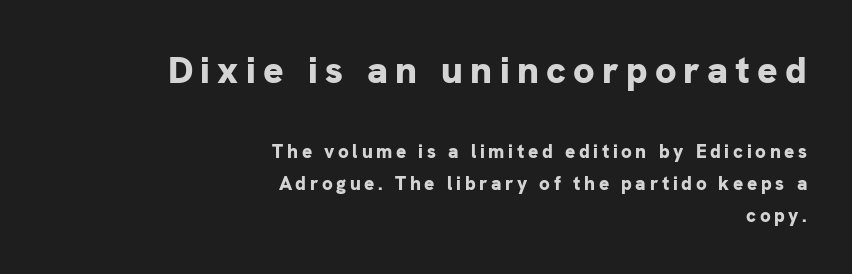
{"serif": "no", "italic": "no", "bold": "yes", "weight": "bold", "width": "normal", "stroke_contrast": "low", "x_height": "medium", "monospaced": "no", "underline": "no", "align": "right", "line_spacing": "normal", "line_spacing_ratio": 1.68, "larger_block": "first", "size_ratio": 2.0, "glyph_px": 38}
